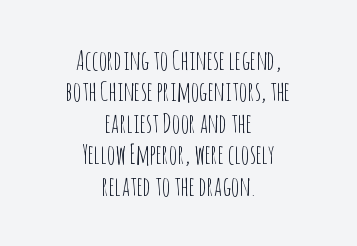
{"italic": "no", "bold": "no", "underline": "no", "align": "center", "line_spacing_ratio": 1.21, "letter_spacing": "normal", "letter_spacing_em": 0.0, "glyph_px": 26}
